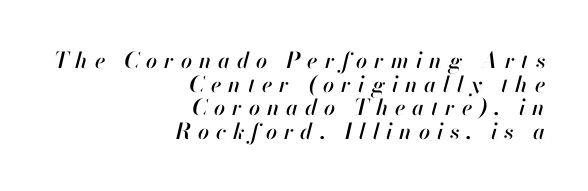
The image shows 22 px text type, italic (leaning right); set right-aligned, tight line spacing (1.07x), unusually wide letter spacing (+0.31 em), not underlined.
